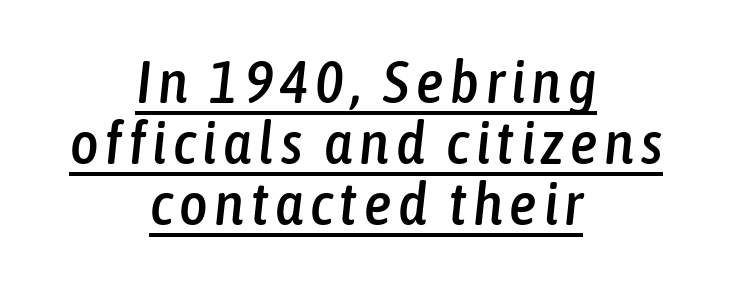
{"italic": "yes", "lean": "right", "slant_degrees": 6, "width": "condensed", "stroke_contrast": "low", "x_height": "medium", "monospaced": "no", "underline": "yes", "align": "center", "line_spacing": "tight", "line_spacing_ratio": 1.0, "glyph_px": 61}
